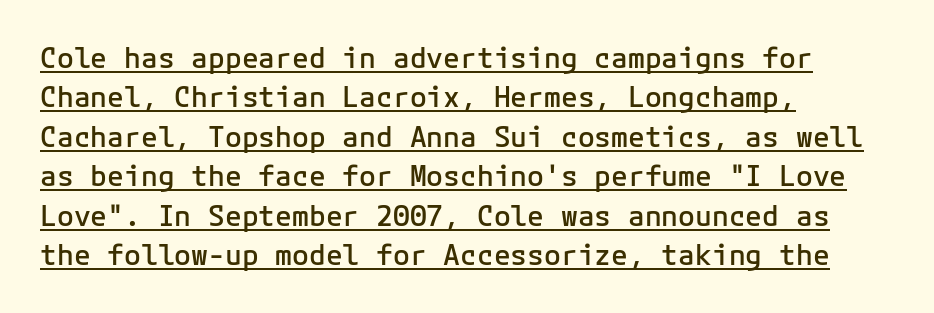
Q: Is the text bold? A: Semi-bold.
Q: Is the text italic (slanted)? A: No, it is upright.
Q: Is the typeface a serif or a sans-serif typeface? A: Sans-serif.
Q: Is the text underlined? A: Yes.
Q: How is the paragraph aligned? A: Left-aligned.
Q: Is the spacing between letters normal or unusually wide? A: Normal.
Q: Is the spacing between lines tight, normal or loose? A: Normal.
Q: Width (condensed, normal, or wide)? A: Normal.
Q: Stroke contrast? A: Low.
Q: x-height? A: Medium.
Q: Monospaced? A: Yes.
